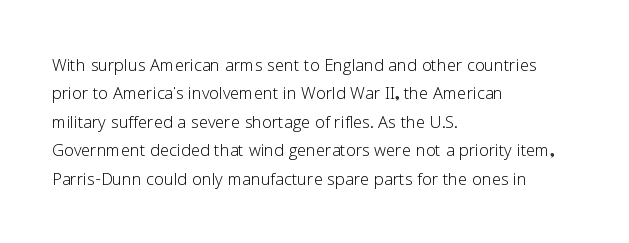
Rule under the text: the space is simply empty. Honestly, the letter spacing is just normal — you wouldn't notice it. The font's upright variant was chosen for this text. The strokes are not fattened; the text isn't bold. Layout note: lines flush left. The designer left line spacing at the default.
